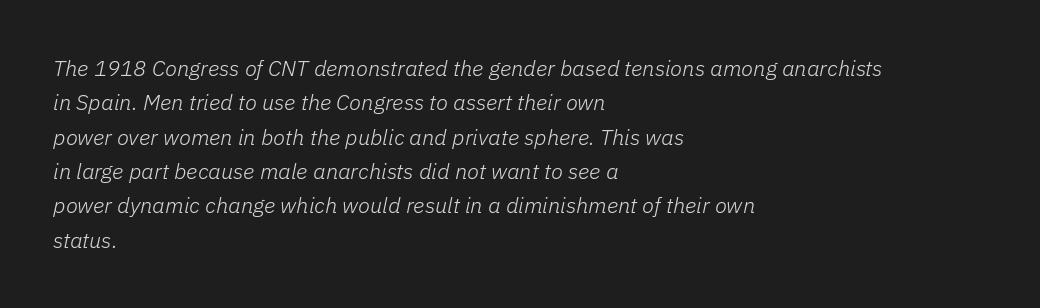
Q: Is the text bold? A: No.
Q: Is the text italic (slanted)? A: Yes, it leans right by about 11 degrees.
Q: Is the text underlined? A: No.
Q: How is the paragraph aligned? A: Left-aligned.
Q: Is the spacing between letters normal or unusually wide? A: Normal.
Q: Is the spacing between lines tight, normal or loose? A: Normal.
